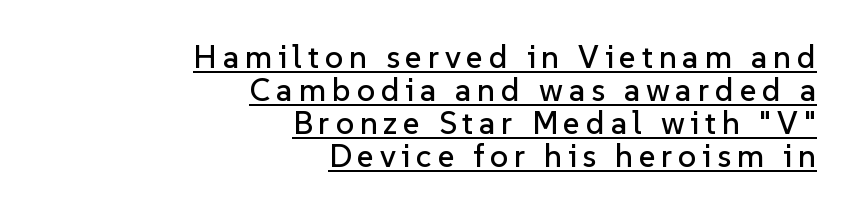
Q: Is the text italic (slanted)? A: No, it is upright.
Q: Is the typeface a serif or a sans-serif typeface? A: Sans-serif.
Q: Is the text underlined? A: Yes.
Q: How is the paragraph aligned? A: Right-aligned.
Q: Is the spacing between lines tight, normal or loose? A: Tight.
Q: Width (condensed, normal, or wide)? A: Normal.
Q: Stroke contrast? A: Low.
Q: x-height? A: Medium.
Q: Monospaced? A: No.
